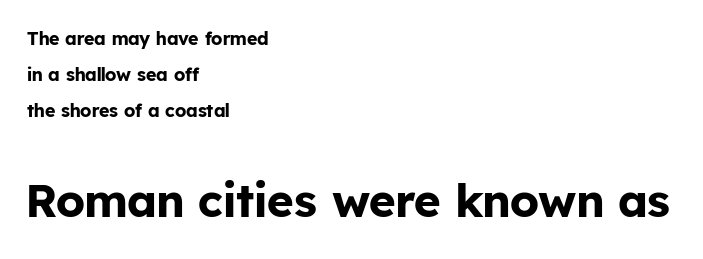
{"serif": "no", "italic": "no", "bold": "yes", "weight": "bold", "width": "normal", "stroke_contrast": "low", "x_height": "medium", "monospaced": "no", "underline": "no", "align": "left", "line_spacing": "loose", "line_spacing_ratio": 1.99, "letter_spacing": "normal", "letter_spacing_em": 0.0, "larger_block": "second", "size_ratio": 2.56, "glyph_px": 46}
